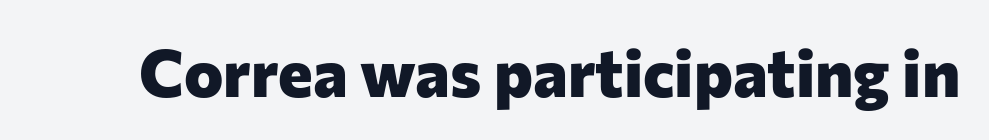
{"serif": "no", "italic": "no", "bold": "yes", "weight": "heavy", "width": "normal", "stroke_contrast": "low", "x_height": "medium", "monospaced": "no", "underline": "no", "letter_spacing": "normal", "letter_spacing_em": 0.0, "glyph_px": 66}
